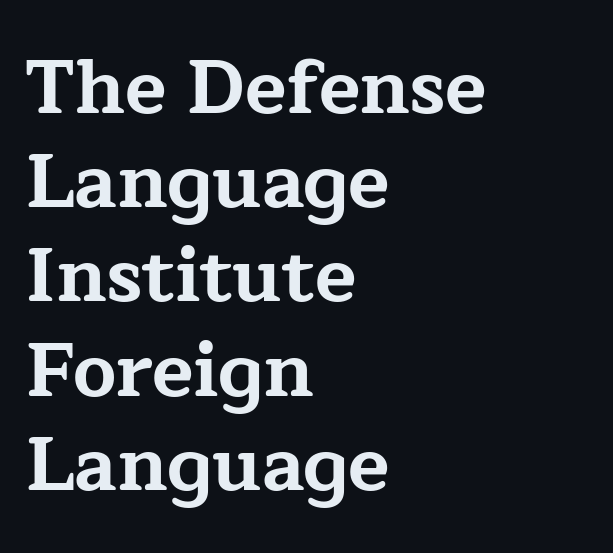
Q: Is the text bold? A: Yes.
Q: Is the text italic (slanted)? A: No, it is upright.
Q: Is the typeface a serif or a sans-serif typeface? A: Serif.
Q: Is the text underlined? A: No.
Q: How is the paragraph aligned? A: Left-aligned.
Q: Is the spacing between letters normal or unusually wide? A: Normal.
Q: Width (condensed, normal, or wide)? A: Wide.
Q: Stroke contrast? A: Low.
Q: x-height? A: Medium.
Q: Monospaced? A: No.
